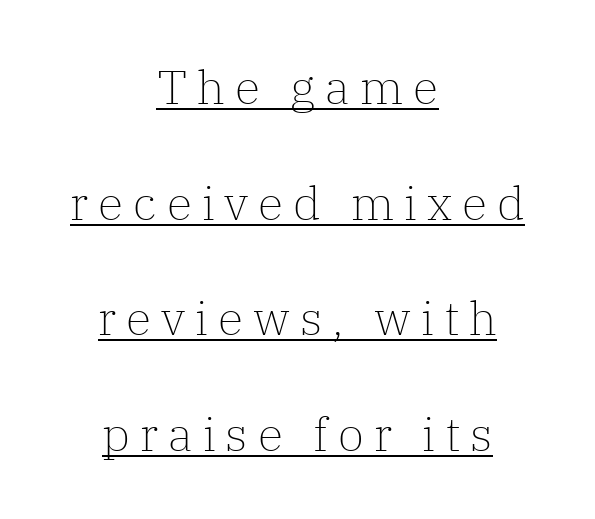
The image shows 47 px light serif type, upright; set centered, loose line spacing (2.46x), unusually wide letter spacing (+0.21 em), underlined; low stroke contrast and a medium x-height.
